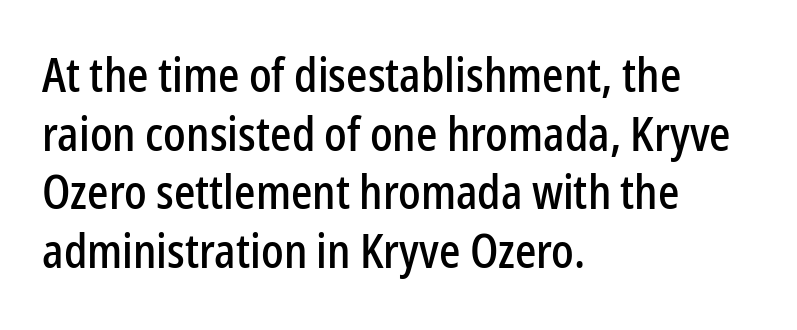
{"serif": "no", "italic": "no", "width": "condensed", "stroke_contrast": "low", "x_height": "medium", "monospaced": "no", "underline": "no", "align": "left", "line_spacing": "normal", "line_spacing_ratio": 1.25, "letter_spacing": "normal", "letter_spacing_em": 0.0, "glyph_px": 47}
